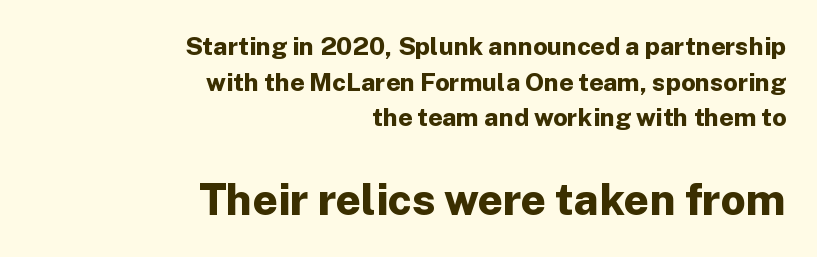
The image shows 44 px bold sans-serif type, upright; set right-aligned, normal line spacing (1.43x), normal letter spacing, not underlined; the second (bottom) block is 1.76x larger; low stroke contrast and a medium x-height.
